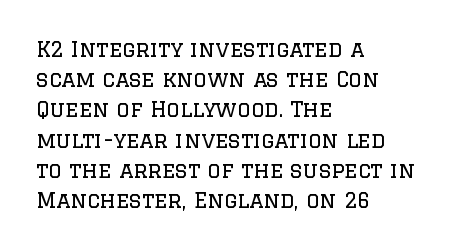
{"italic": "no", "bold": "no", "underline": "no", "align": "left", "line_spacing": "normal", "line_spacing_ratio": 1.44, "letter_spacing": "normal", "letter_spacing_em": 0.0, "glyph_px": 21}
